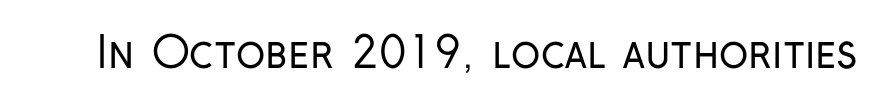
There is no visible air inserted between adjacent glyphs. The face used here is proportionally spaced, like ordinary book or web type. Descenders are the only things crossing below the line. Is this a sans? Yes — the strokes have no serifs. These lines were composed using upright roman letters. Nothing heavy about these letters — not bold at all.
